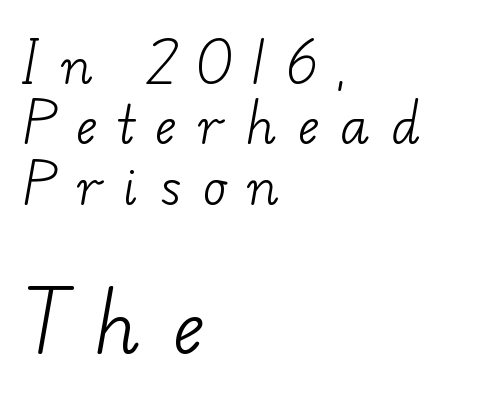
Bold? No — there's no thickening of the strokes. The rendering enlarges the type as you move from the upper chunk to the lower. A typesetter would call this proportional, since set widths differ per character. Has an underline been added? It has not.
